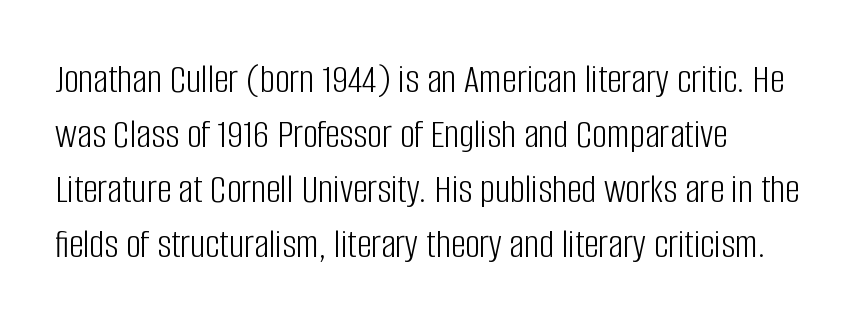
The typeface chosen for these lines omits serifs. The characters are drawn with everyday or finer stroke widths. A typesetter would call this proportional, since set widths differ per character. The ragged edge is on the right, which tells us the setting is flush left.
